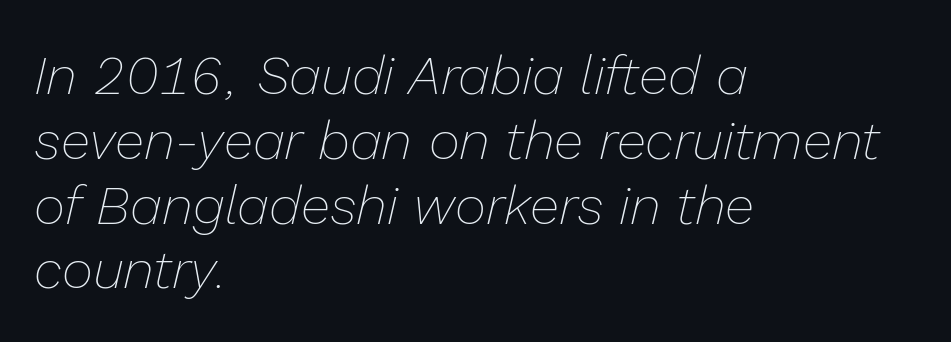
Teacher's note: observe the even left margin — that is flush-left alignment. The font is comparable to plain body text, perhaps lighter. How are the letters spaced? Ordinarily, with no added tracking. Designer's note — italics engaged.
